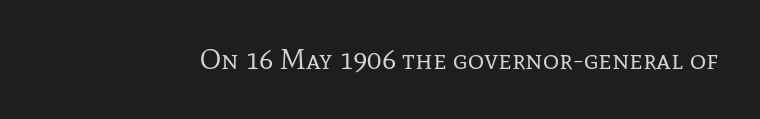
{"serif": "yes", "italic": "no", "bold": "no", "weight": "regular", "width": "normal", "stroke_contrast": "low", "x_height": "medium", "monospaced": "no", "underline": "no", "letter_spacing": "normal", "letter_spacing_em": 0.0, "glyph_px": 28}
